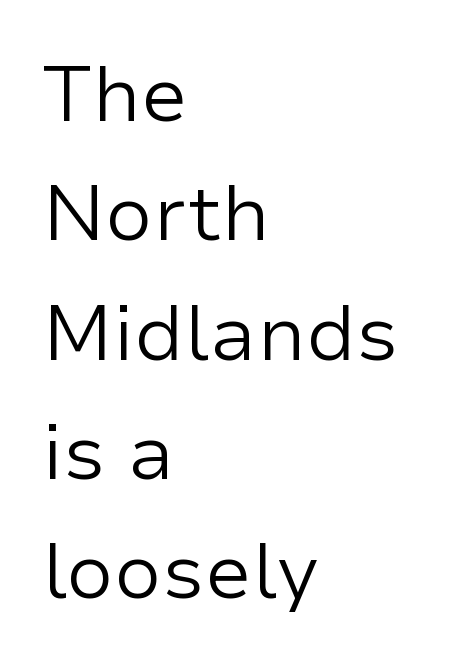
Q: Is the text bold? A: No.
Q: Is the text italic (slanted)? A: No, it is upright.
Q: Is the typeface a serif or a sans-serif typeface? A: Sans-serif.
Q: Is the text underlined? A: No.
Q: How is the paragraph aligned? A: Left-aligned.
Q: Is the spacing between letters normal or unusually wide? A: Normal.
Q: Is the spacing between lines tight, normal or loose? A: Normal.
Q: Width (condensed, normal, or wide)? A: Normal.
Q: Stroke contrast? A: Low.
Q: x-height? A: Medium.
Q: Monospaced? A: No.
